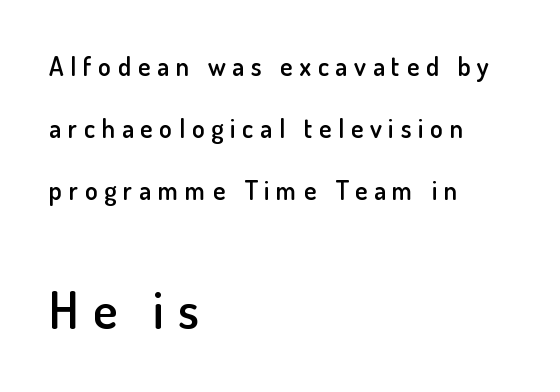
{"serif": "no", "italic": "no", "bold": "semi", "weight": "semibold", "width": "normal", "stroke_contrast": "low", "x_height": "small", "monospaced": "no", "underline": "no", "align": "left", "line_spacing": "loose", "line_spacing_ratio": 2.39, "letter_spacing": "wide", "letter_spacing_em": 0.26, "larger_block": "second", "size_ratio": 1.96, "glyph_px": 51}
